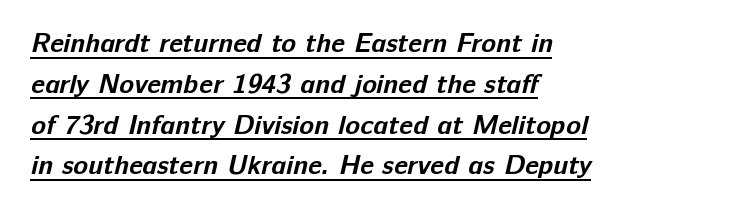
Q: Is the text bold? A: Yes.
Q: Is the text underlined? A: Yes.
Q: How is the paragraph aligned? A: Left-aligned.
Q: Is the spacing between letters normal or unusually wide? A: Normal.
Q: Is the spacing between lines tight, normal or loose? A: Normal.
